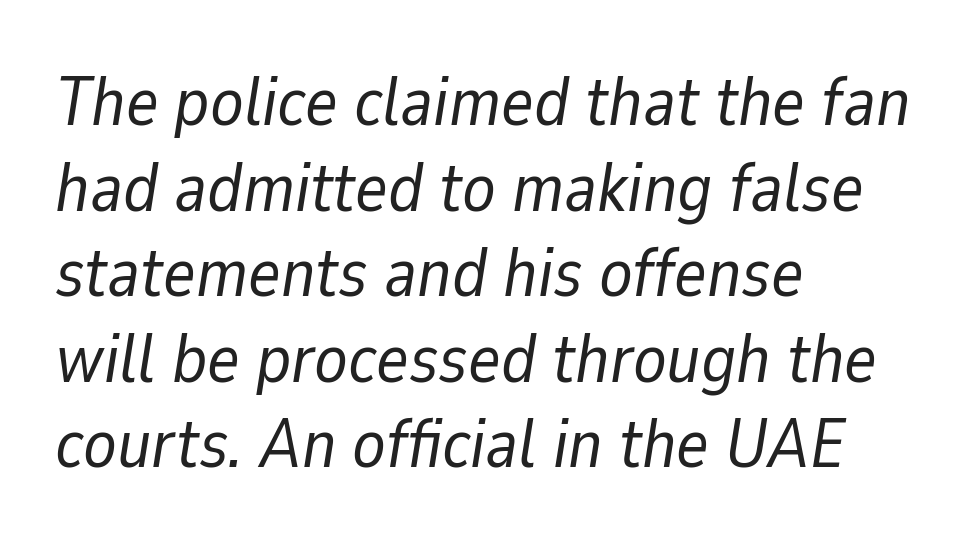
The image shows 69 px regular-weight type, italic (leaning right); set left-aligned, line spacing 1.24x, normal letter spacing, not underlined; low stroke contrast and a medium x-height.
